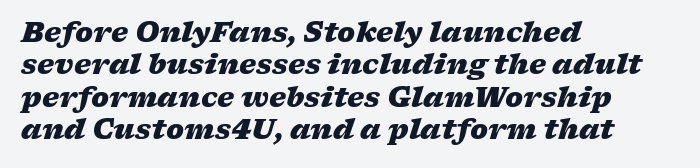
Q: Is the text bold? A: Yes.
Q: Is the text italic (slanted)? A: Yes, it leans right by about 17 degrees.
Q: Is the text underlined? A: No.
Q: How is the paragraph aligned? A: Left-aligned.
Q: Is the spacing between letters normal or unusually wide? A: Normal.
